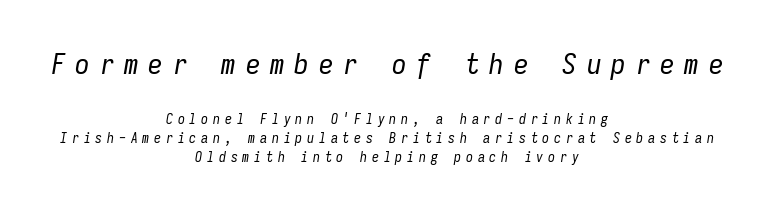
Whoever set this chose a conventional vertical rhythm. Looking at the ascenders, they clearly lean. If you squint, the top block still reads clearly — it's the larger of the two. The words here are not underlined. No chunkiness to these letters — they're not bold.
